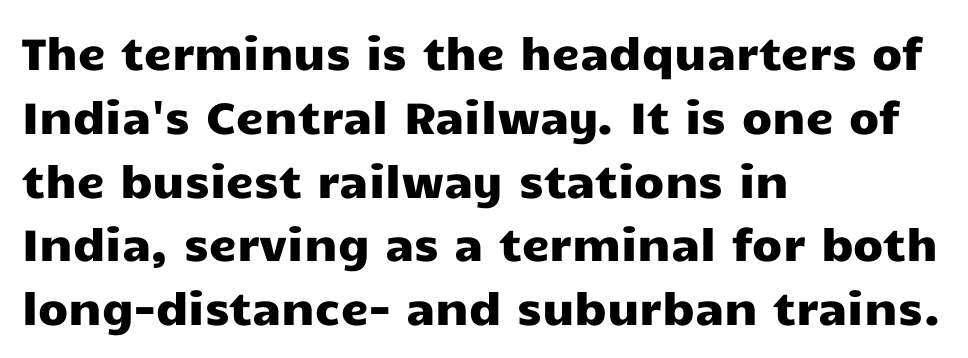
{"serif": "no", "italic": "no", "width": "wide", "stroke_contrast": "low", "x_height": "medium", "monospaced": "no", "underline": "no", "align": "left", "line_spacing": "normal", "line_spacing_ratio": 1.45, "letter_spacing": "normal", "letter_spacing_em": 0.0, "glyph_px": 44}
